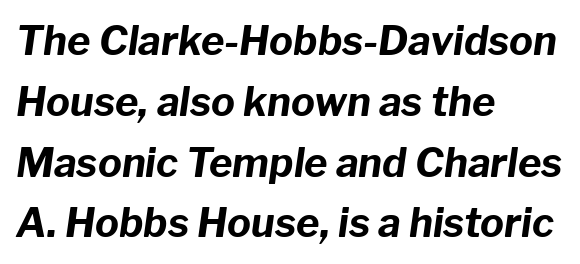
The image shows 40 px bold type, italic (leaning right); set left-aligned, normal line spacing (1.52x), normal letter spacing, not underlined; low stroke contrast and a medium x-height.
